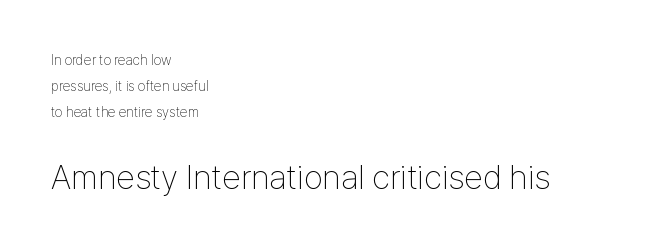
The image shows 34 px thin, condensed sans-serif type, upright; set left-aligned, line spacing 1.85x, normal letter spacing, not underlined; the second (bottom) block is 2.43x larger; low stroke contrast and a medium x-height.
